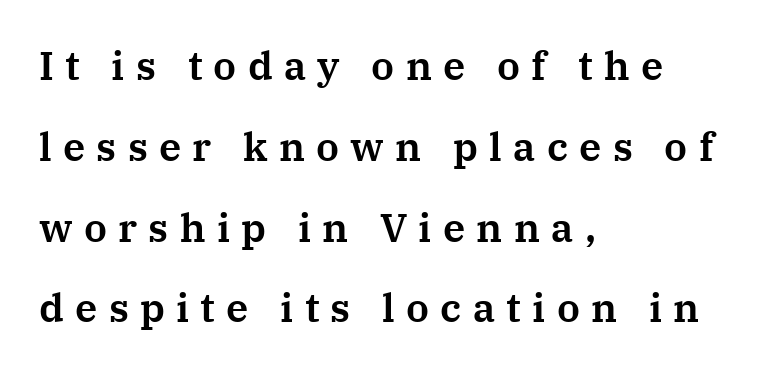
{"serif": "yes", "italic": "no", "width": "normal", "stroke_contrast": "medium", "x_height": "medium", "monospaced": "no", "underline": "no", "align": "left", "line_spacing": "loose", "line_spacing_ratio": 2.02, "letter_spacing": "wide", "letter_spacing_em": 0.28, "glyph_px": 40}
